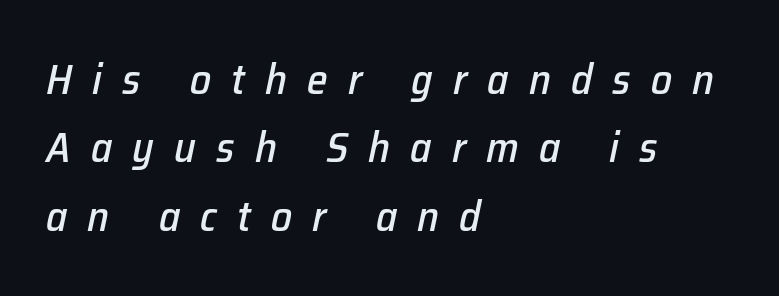
Q: Is the text italic (slanted)? A: Yes, it leans right by about 12 degrees.
Q: Is the text underlined? A: No.
Q: How is the paragraph aligned? A: Left-aligned.
Q: Is the spacing between letters normal or unusually wide? A: Unusually wide.
Q: Is the spacing between lines tight, normal or loose? A: Normal.
Q: Width (condensed, normal, or wide)? A: Normal.
Q: Stroke contrast? A: Low.
Q: x-height? A: Medium.
Q: Monospaced? A: No.
